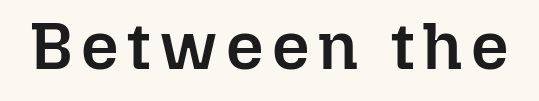
The image shows 66 px semibold type, upright; set not underlined; low stroke contrast and a medium x-height.
